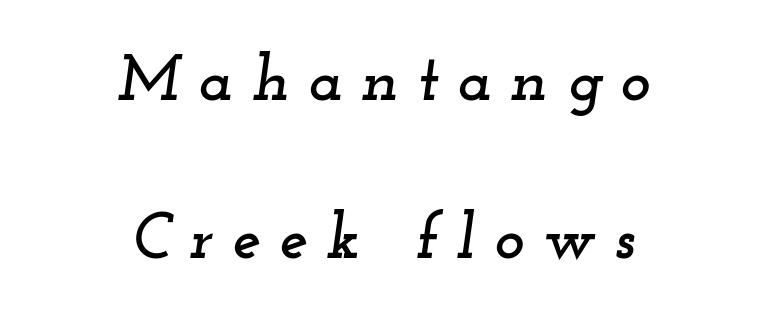
{"serif": "yes", "italic": "yes", "lean": "right", "slant_degrees": 12, "width": "wide", "stroke_contrast": "low", "x_height": "small", "monospaced": "no", "underline": "no", "align": "center", "line_spacing": "loose", "line_spacing_ratio": 2.47, "letter_spacing": "wide", "letter_spacing_em": 0.29, "glyph_px": 64}
